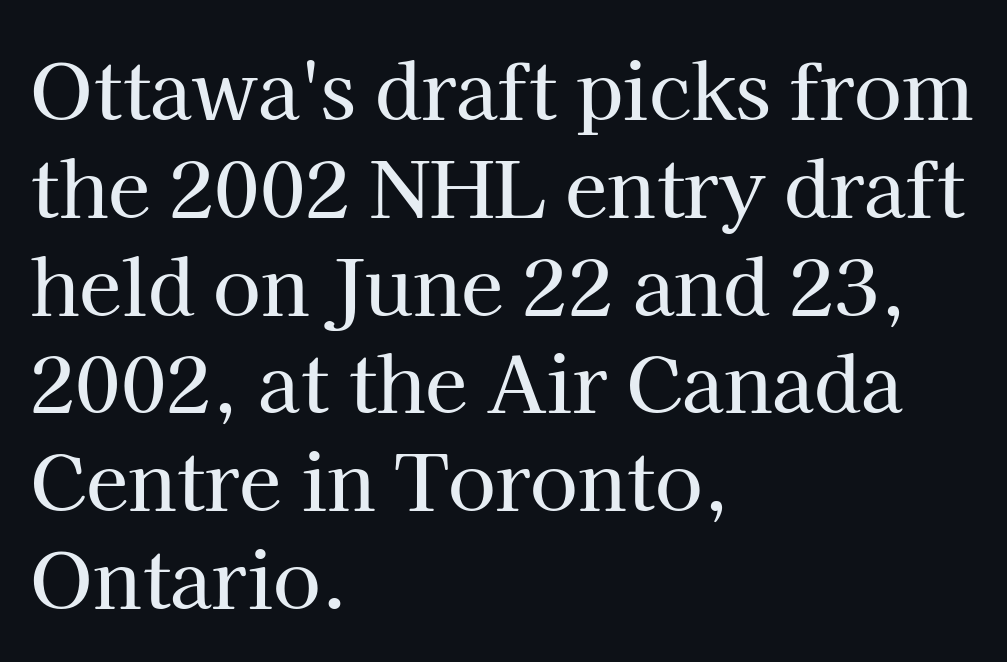
{"serif": "yes", "italic": "no", "width": "normal", "stroke_contrast": "high", "x_height": "medium", "monospaced": "no", "underline": "no", "align": "left", "line_spacing": "normal", "line_spacing_ratio": 1.27, "letter_spacing": "normal", "letter_spacing_em": 0.0, "glyph_px": 77}
